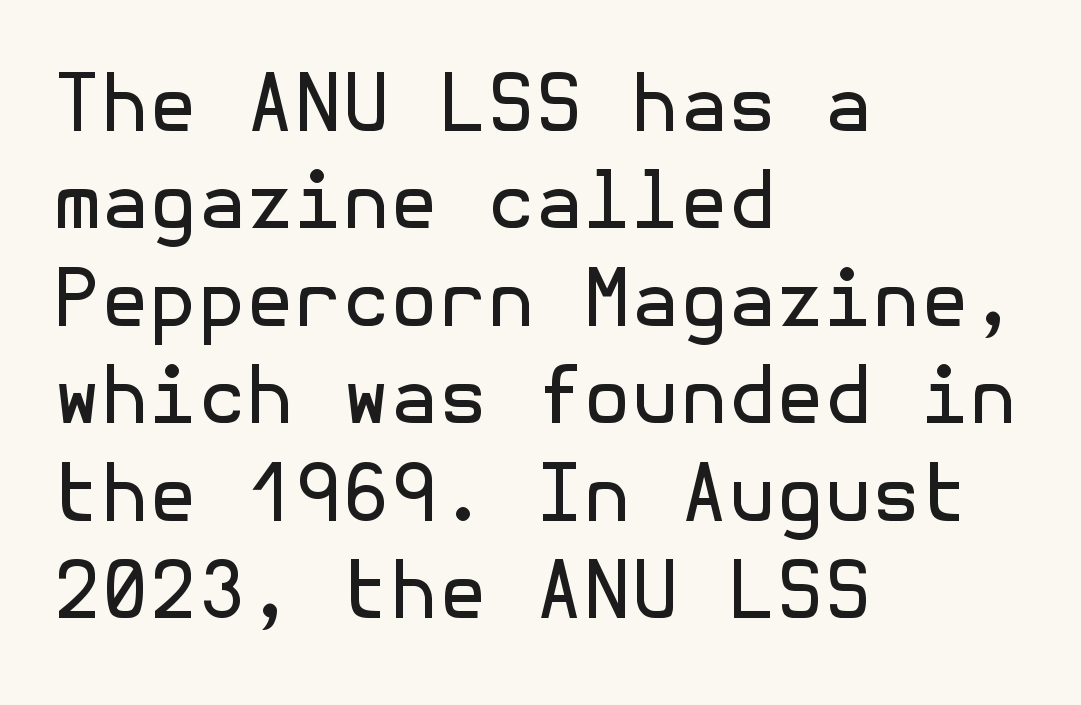
The compositor pushed each line to the left boundary. Words appear dense and cohesive because spacing is normal. Upright lettering throughout. Stroke mass is kept to a normal reading level or below. The leading is moderate, giving the passage an even texture. Descenders are the only things crossing below the line.
